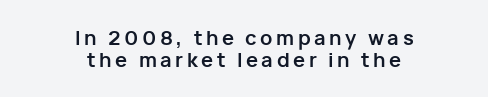
Q: Is the text bold? A: Yes.
Q: Is the text italic (slanted)? A: No, it is upright.
Q: Is the text underlined? A: No.
Q: How is the paragraph aligned? A: Centered.
Q: Is the spacing between lines tight, normal or loose? A: Tight.
